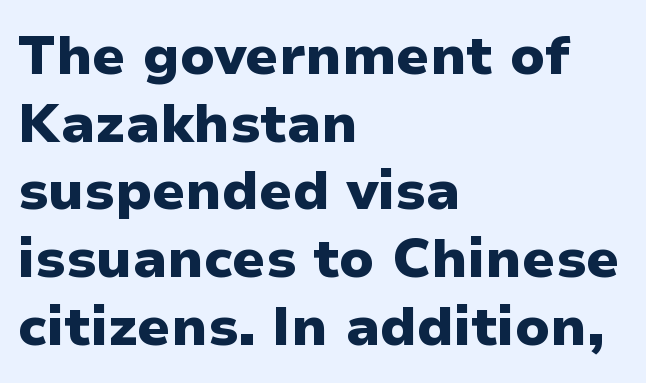
The image shows 55 px heavy sans-serif type, upright; set left-aligned, line spacing 1.23x, normal letter spacing, not underlined; low stroke contrast and a medium x-height.
